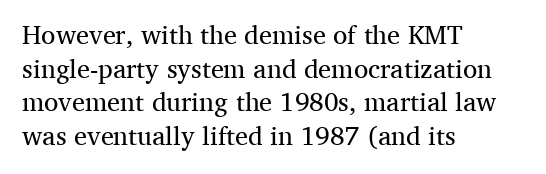
Interline gaps are of average width in this sample. In terms of posture, this sample is upright. Teacher's note: observe the even left margin — that is flush-left alignment. The cut favours lightness, reaching ordinary text weight at its darkest.
